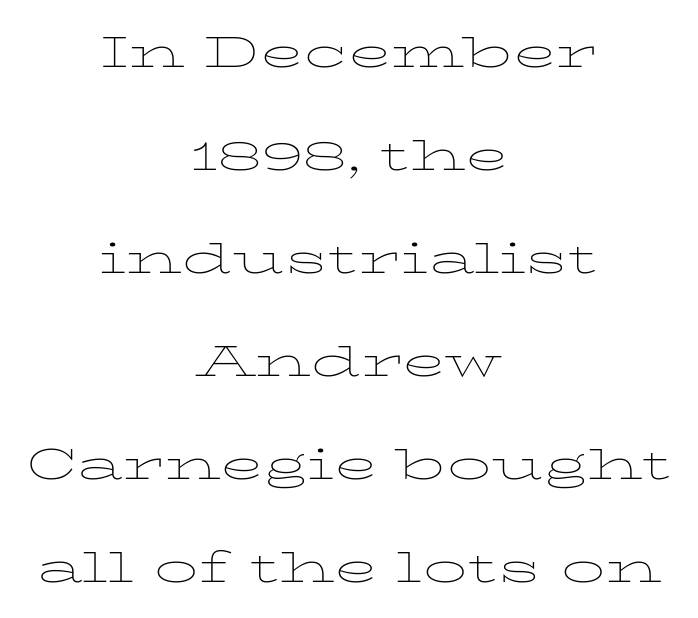
{"serif": "yes", "italic": "no", "bold": "no", "weight": "thin", "width": "wide", "stroke_contrast": "low", "x_height": "medium", "monospaced": "no", "underline": "no", "align": "center", "line_spacing": "loose", "line_spacing_ratio": 2.34, "letter_spacing": "normal", "letter_spacing_em": 0.0, "glyph_px": 44}
